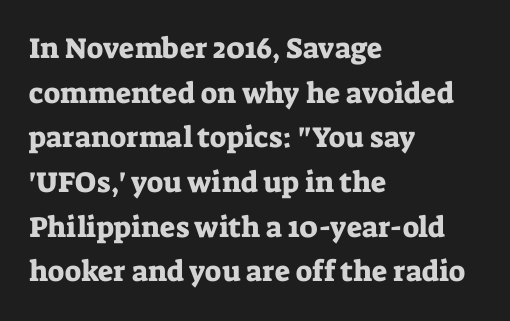
The image shows 29 px serif type, upright; set left-aligned, normal line spacing (1.54x), normal letter spacing, not underlined; low stroke contrast and a medium x-height.
